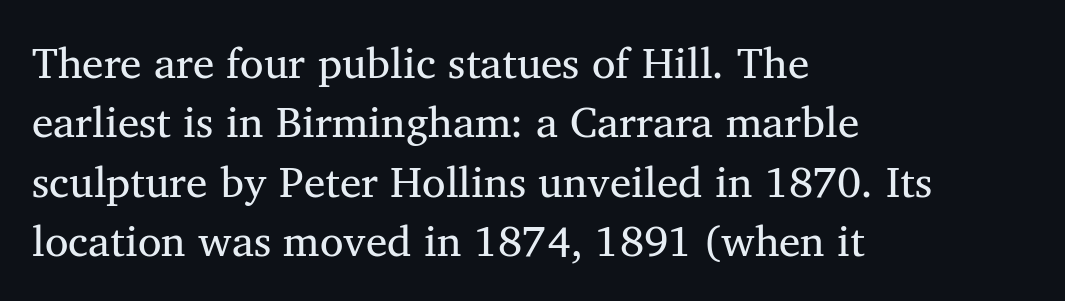
Leading matches the norm, producing a regular column. Tall strokes in this sample are plumb rather than angled. The text block is weighted toward the left margin, trailing off unevenly rightward. The letterforms sit shoulder to shoulder at normal distance. Nothing heavy about these letters — not bold at all. Unmarked baselines from the first word to the last.
